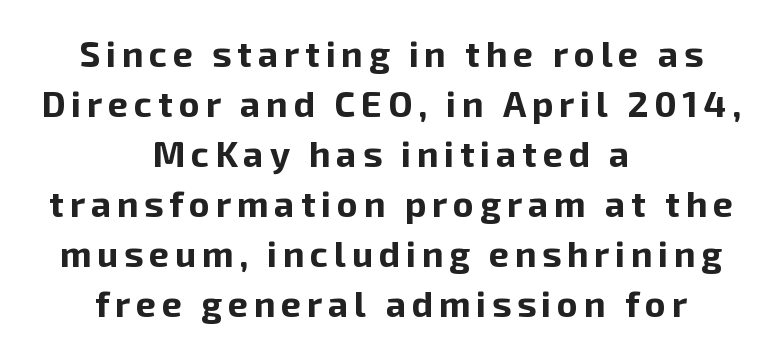
The image shows 36 px bold sans-serif type, upright; set centered, normal line spacing (1.39x), not underlined; low stroke contrast and a medium x-height.
